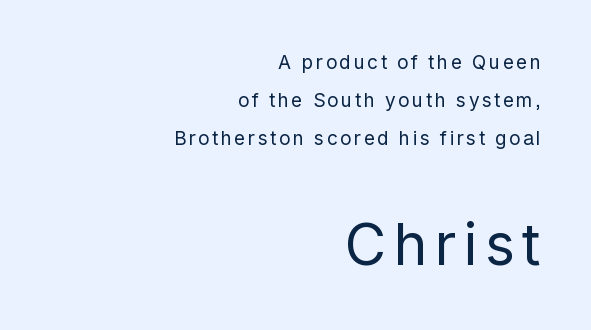
The image shows 57 px regular-weight sans-serif type, upright; set right-aligned, loose line spacing (1.99x), not underlined; the second (bottom) block is 3.0x larger; low stroke contrast and a medium x-height.
